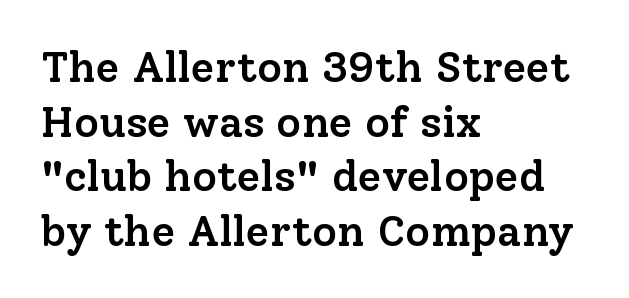
{"serif": "yes", "italic": "no", "bold": "semi", "weight": "semibold", "width": "normal", "stroke_contrast": "low", "x_height": "medium", "monospaced": "no", "underline": "no", "align": "left", "line_spacing": "normal", "line_spacing_ratio": 1.27, "letter_spacing": "normal", "letter_spacing_em": 0.0, "glyph_px": 43}
